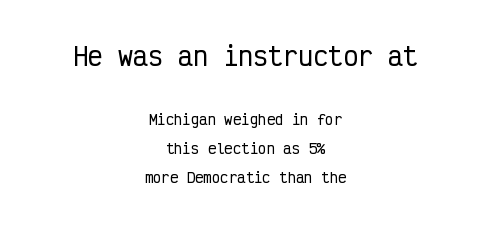
In CSS terms this would be text-align: center. This rendering leaves character spacing at its baseline value. The block sitting higher on the canvas is the one with enlarged characters. Honestly, the rows look like they've been pulled way apart. Descenders are the only things crossing below the line.
